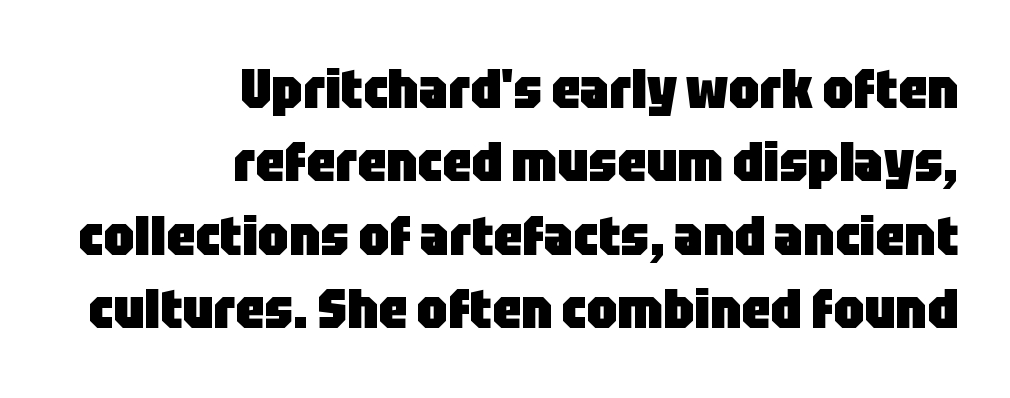
The image shows 56 px heavy, condensed sans-serif type, upright; set right-aligned, normal line spacing (1.31x), normal letter spacing, not underlined; low stroke contrast and a large x-height.
